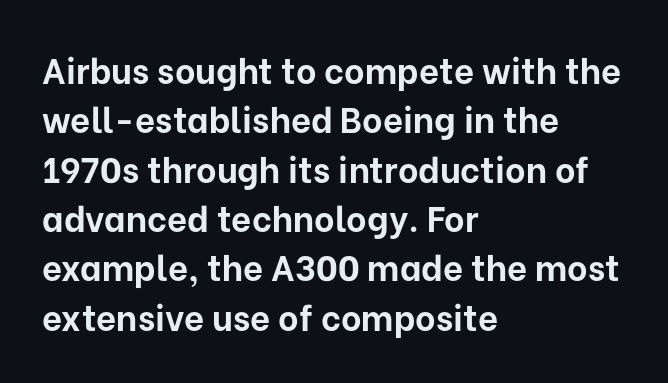
{"serif": "no", "italic": "no", "bold": "yes", "weight": "bold", "width": "normal", "stroke_contrast": "low", "x_height": "medium", "monospaced": "no", "underline": "no", "align": "left", "line_spacing": "normal", "line_spacing_ratio": 1.41, "letter_spacing": "normal", "letter_spacing_em": 0.0, "glyph_px": 35}
